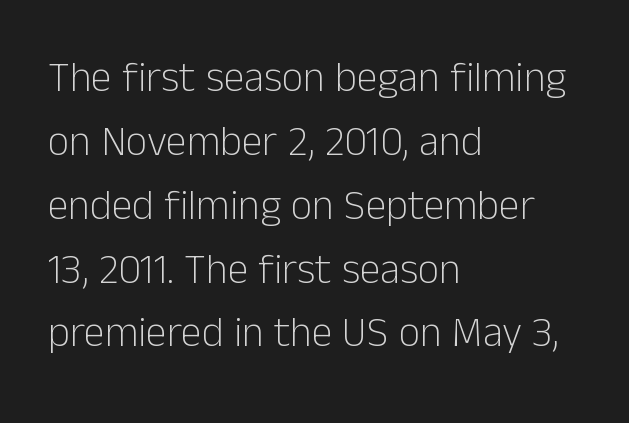
Lines of text with bare space underneath. Stem width sits at or under what a default text font uses. Tall strokes in this sample are plumb rather than angled. Line spacing here is normal. Typeset ragged right — the left edge is the straight one. Nothing unusual about the tracking: characters are spaced as the font intends.
